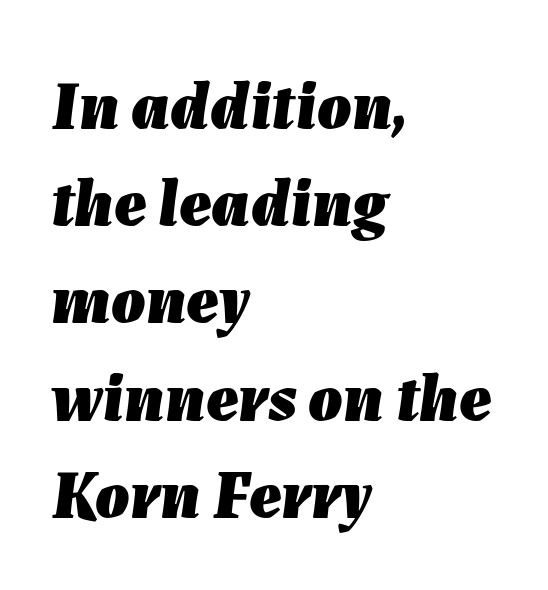
{"italic": "yes", "lean": "right", "slant_degrees": 7, "bold": "yes", "weight": "heavy", "width": "normal", "stroke_contrast": "low", "x_height": "medium", "monospaced": "no", "underline": "no", "align": "left", "line_spacing": "normal", "line_spacing_ratio": 1.43, "letter_spacing": "normal", "letter_spacing_em": 0.0, "glyph_px": 68}
